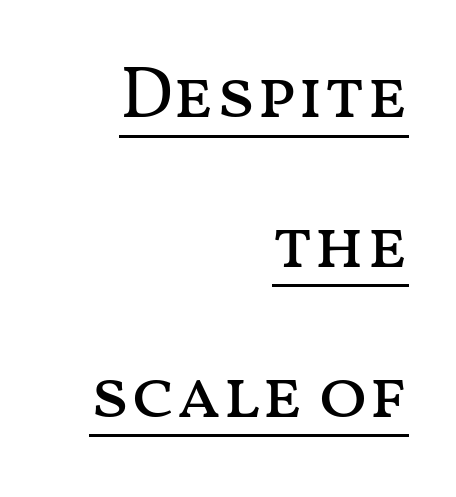
Has an underline been added? It has. Every character sits straight up, as roman type does. Note the varied advance widths — an 'i' is clearly narrower than an 'm'. Summary of vertical rhythm: relaxed, with wide interline spacing. Students, note that the glyphs here touch the page at normal intervals. Notice how the passage keeps a crisp vertical edge on the right only.
